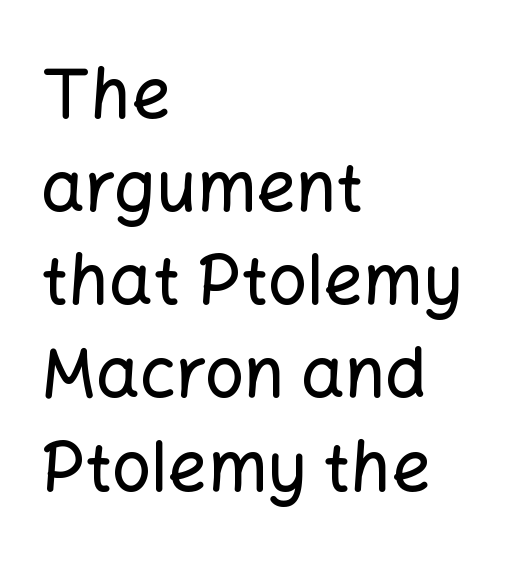
Q: Is the text italic (slanted)? A: No, it is upright.
Q: Is the typeface a serif or a sans-serif typeface? A: Sans-serif.
Q: Is the text underlined? A: No.
Q: How is the paragraph aligned? A: Left-aligned.
Q: Is the spacing between letters normal or unusually wide? A: Normal.
Q: Is the spacing between lines tight, normal or loose? A: Normal.
Q: Width (condensed, normal, or wide)? A: Normal.
Q: Stroke contrast? A: Low.
Q: x-height? A: Medium.
Q: Monospaced? A: No.
